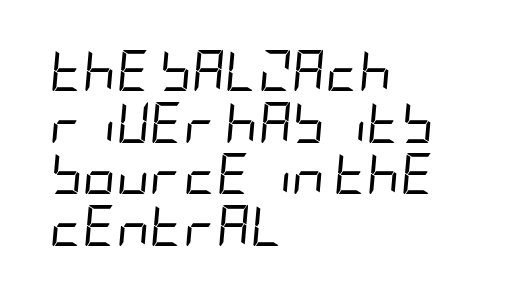
In CSS terms this would be text-align: left. You could call the tracking neutral — neither tight nor loose. Just letters on the line, the space beneath them empty. Style check: oblique. Is the stroke heavy? The answer is a plain regular-or-lighter. How would I describe the line gaps? Plain and ordinary.
